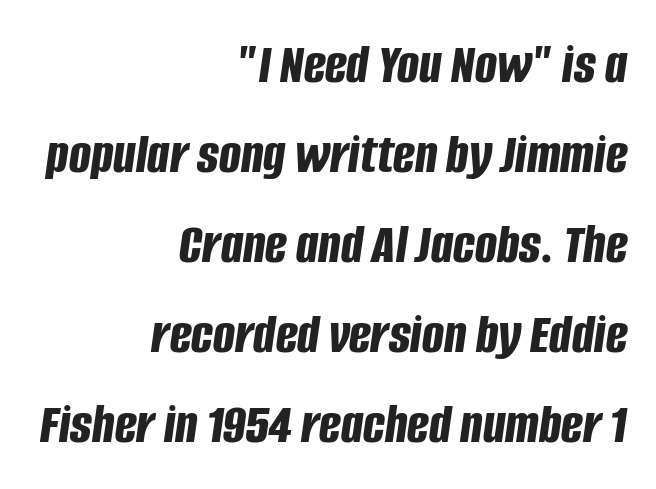
The image shows 58 px bold, condensed type, italic (leaning right); set right-aligned, normal line spacing (1.55x), normal letter spacing, not underlined; low stroke contrast and a large x-height.
